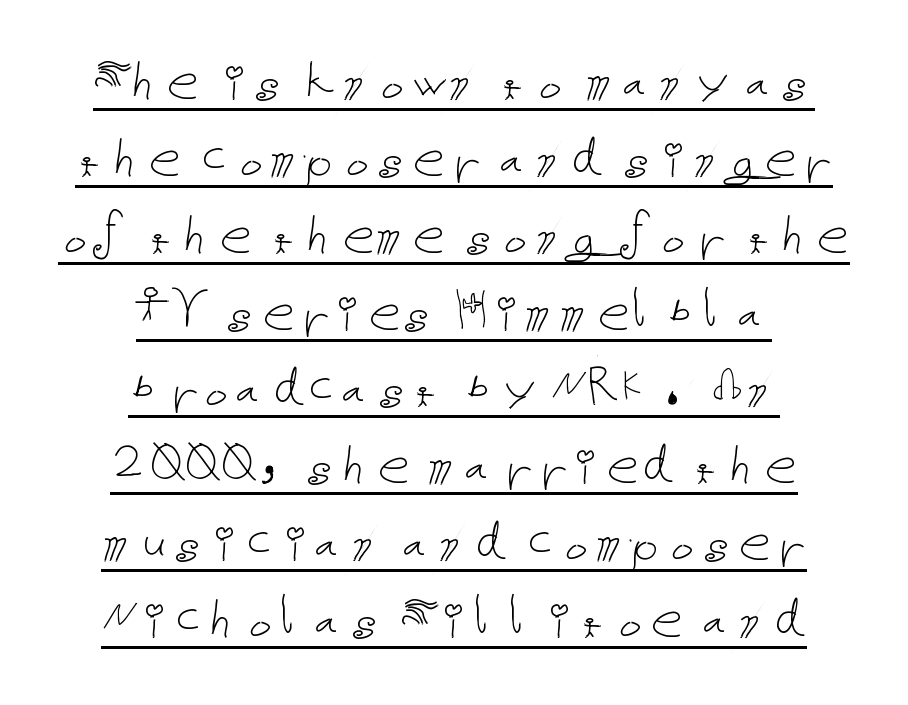
The compositor balanced each line on the midline. A typographer would call this underscored text. Vertical stems look standard width or narrower in stroke. Default kerning and tracking; the words read as compact shapes.
